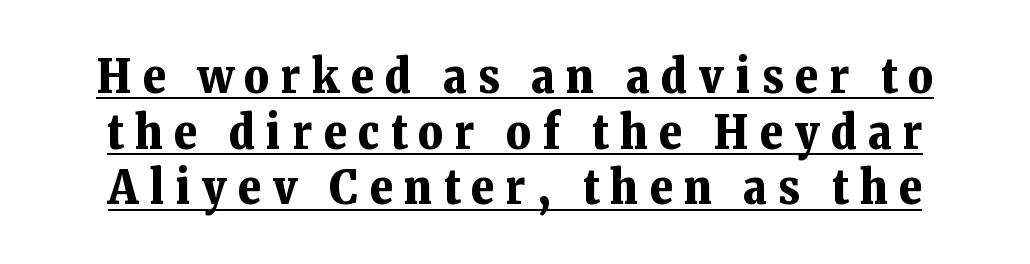
The image shows 48 px bold serif type, upright; set line spacing 1.16x, unusually wide letter spacing (+0.24 em), underlined; low stroke contrast and a medium x-height.
